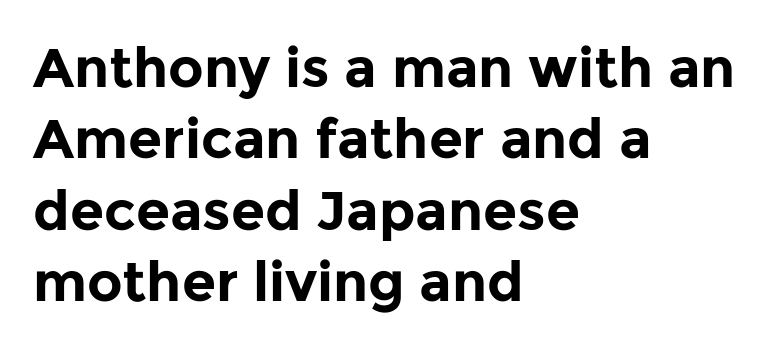
Q: Is the text bold? A: Yes.
Q: Is the text italic (slanted)? A: No, it is upright.
Q: Is the typeface a serif or a sans-serif typeface? A: Sans-serif.
Q: Is the text underlined? A: No.
Q: How is the paragraph aligned? A: Left-aligned.
Q: Is the spacing between letters normal or unusually wide? A: Normal.
Q: Is the spacing between lines tight, normal or loose? A: Normal.
Q: Width (condensed, normal, or wide)? A: Normal.
Q: Stroke contrast? A: Low.
Q: x-height? A: Medium.
Q: Monospaced? A: No.
